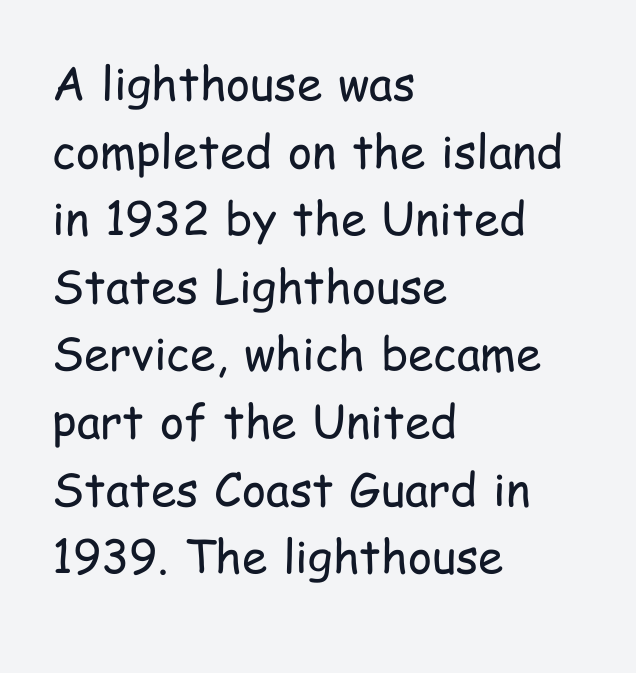
Each stroke keeps to a modest, everyday thickness or less. The string is rendered with underlining switched off. The face used here is proportionally spaced, like ordinary book or web type. Line beginnings align vertically; line endings do not.
